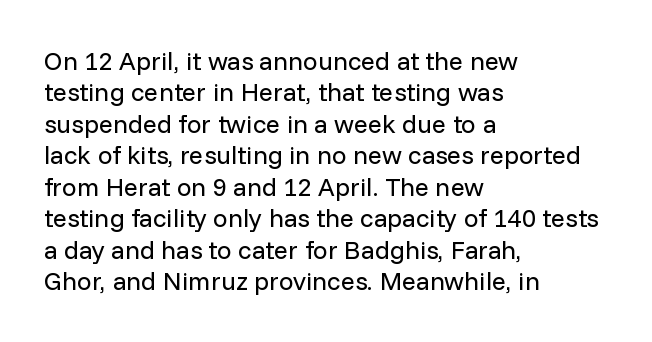
{"italic": "no", "bold": "no", "underline": "no", "align": "left", "line_spacing_ratio": 1.21, "letter_spacing": "normal", "letter_spacing_em": 0.0, "glyph_px": 26}
